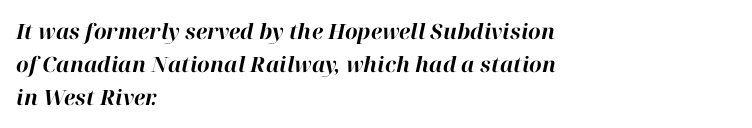
Q: Is the text bold? A: Yes.
Q: Is the text italic (slanted)? A: Yes, it leans right by about 12 degrees.
Q: Is the text underlined? A: No.
Q: How is the paragraph aligned? A: Left-aligned.
Q: Is the spacing between letters normal or unusually wide? A: Normal.
Q: Is the spacing between lines tight, normal or loose? A: Normal.
